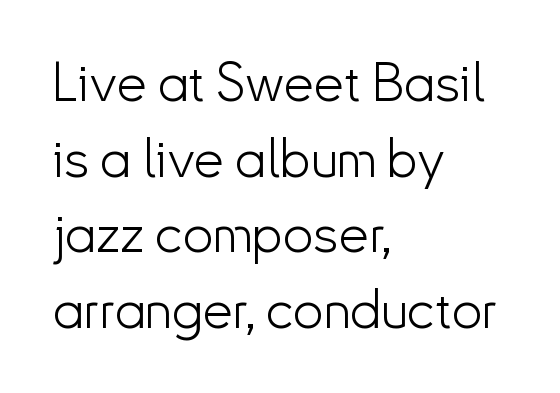
{"serif": "no", "italic": "no", "bold": "no", "weight": "light", "width": "normal", "stroke_contrast": "low", "x_height": "small", "monospaced": "no", "underline": "no", "align": "left", "line_spacing": "normal", "line_spacing_ratio": 1.4, "letter_spacing": "normal", "letter_spacing_em": 0.0, "glyph_px": 54}
